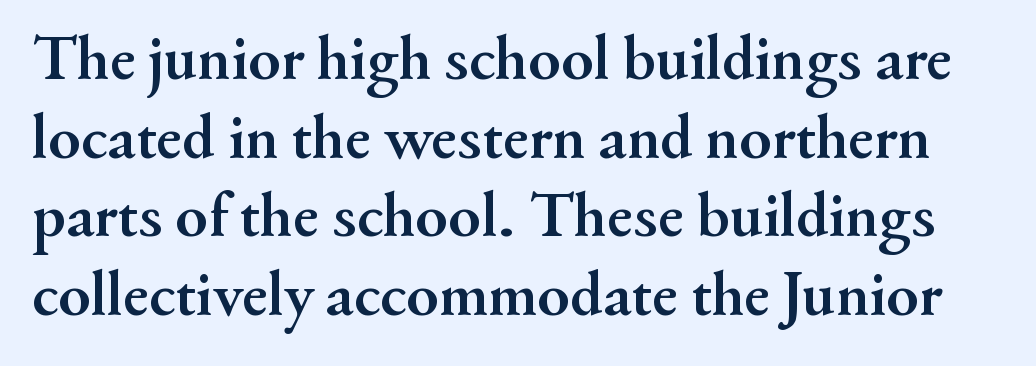
Descenders are the only things crossing below the line. Letter spacing: default. The rendering uses natural spacing where letterforms have individual widths. Examine the stroke ends and you'll spot serifs. As a designer I'd log this as weight 700, bold.
